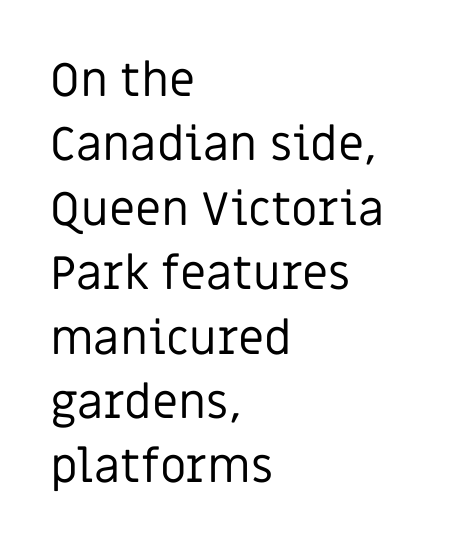
This rendering uses left alignment, leaving the right contour irregular. The letters carry no serifs — their stems end cleanly without finishing strokes. Only glyphs here, with clear space below each row. Glyph-to-glyph distance matches everyday printed text. Stems here are at most as thick as an everyday book face. The passage shown is typed in a proportional face where columns would drift.
